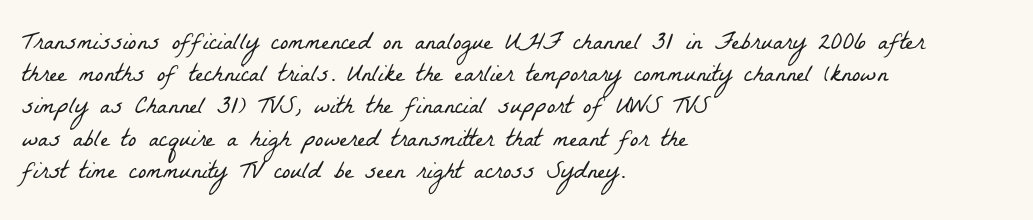
Q: Is the text bold? A: No.
Q: Is the text underlined? A: No.
Q: How is the paragraph aligned? A: Left-aligned.
Q: Is the spacing between letters normal or unusually wide? A: Normal.
Q: Is the spacing between lines tight, normal or loose? A: Normal.
